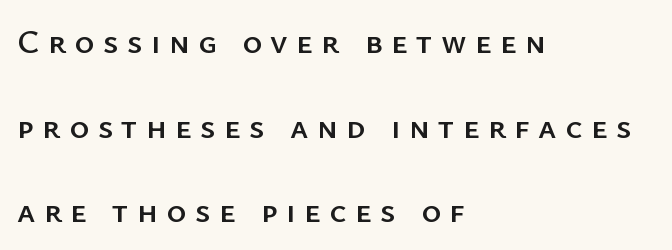
{"serif": "no", "italic": "no", "width": "normal", "stroke_contrast": "low", "x_height": "medium", "monospaced": "no", "underline": "no", "align": "left", "line_spacing": "loose", "line_spacing_ratio": 2.49, "letter_spacing": "wide", "letter_spacing_em": 0.25, "glyph_px": 34}
